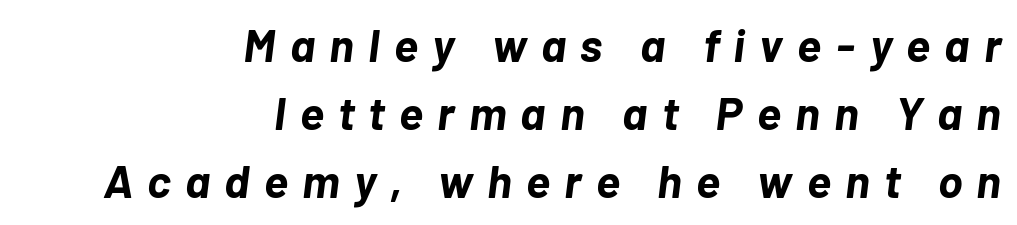
Q: Is the text bold? A: Yes.
Q: Is the text italic (slanted)? A: Yes, it leans right by about 7 degrees.
Q: Is the text underlined? A: No.
Q: How is the paragraph aligned? A: Right-aligned.
Q: Is the spacing between letters normal or unusually wide? A: Unusually wide.
Q: Is the spacing between lines tight, normal or loose? A: Normal.
Q: Width (condensed, normal, or wide)? A: Normal.
Q: Stroke contrast? A: Low.
Q: x-height? A: Medium.
Q: Monospaced? A: No.
